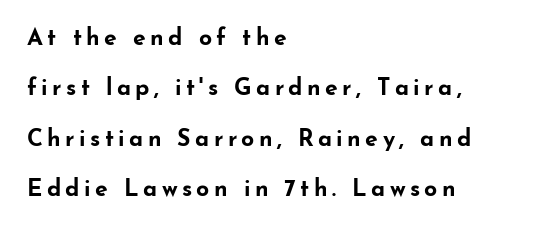
{"italic": "no", "bold": "yes", "underline": "no", "align": "left", "line_spacing": "loose", "line_spacing_ratio": 2.19, "glyph_px": 23}
